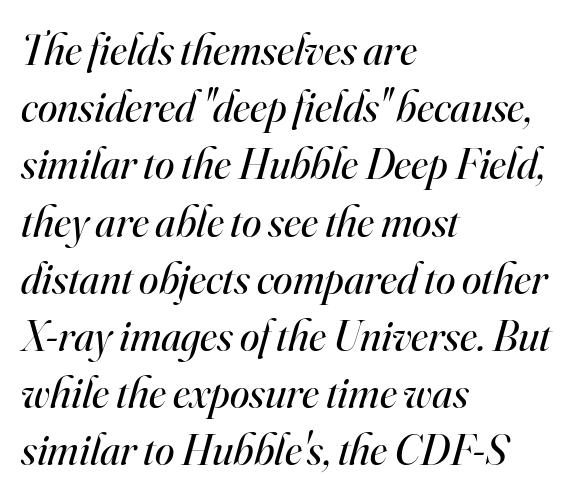
Q: Is the text bold? A: No.
Q: Is the text italic (slanted)? A: Yes, it leans right by about 16 degrees.
Q: Is the typeface a serif or a sans-serif typeface? A: Serif.
Q: Is the text underlined? A: No.
Q: How is the paragraph aligned? A: Left-aligned.
Q: Is the spacing between letters normal or unusually wide? A: Normal.
Q: Is the spacing between lines tight, normal or loose? A: Normal.
Q: Width (condensed, normal, or wide)? A: Normal.
Q: Stroke contrast? A: High.
Q: x-height? A: Small.
Q: Monospaced? A: No.
